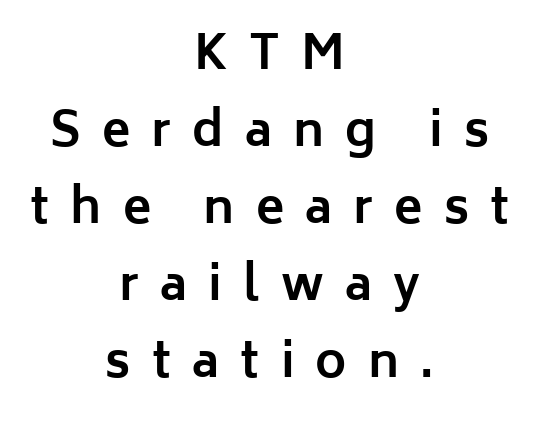
No italicization has been applied; the sample stays upright. The whitespace from short lines is split evenly between both sides. A typesetter would call this leading conventional body-copy spacing. The font is running at its bold setting. The string is rendered with underlining switched off. Compared with typical body copy, the letter spacing here is much looser.
